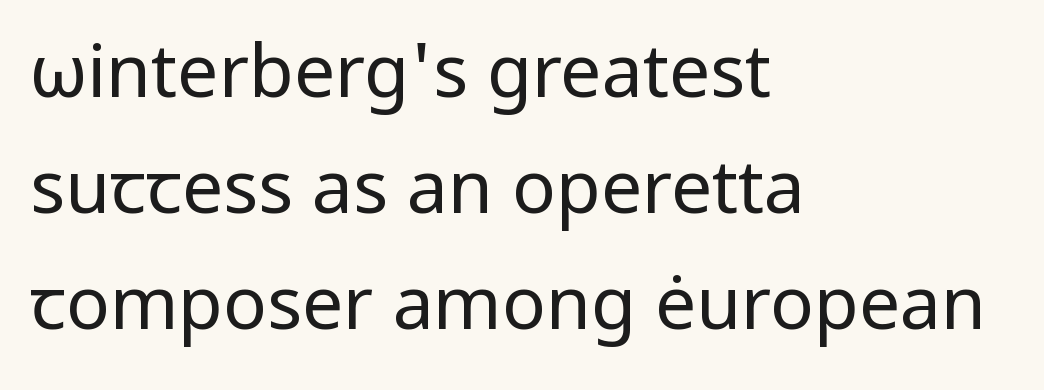
{"serif": "no", "italic": "no", "bold": "no", "weight": "regular", "width": "normal", "stroke_contrast": "low", "x_height": "medium", "monospaced": "no", "underline": "no", "align": "left", "line_spacing": "normal", "line_spacing_ratio": 1.59, "letter_spacing": "normal", "letter_spacing_em": 0.0, "glyph_px": 73}
